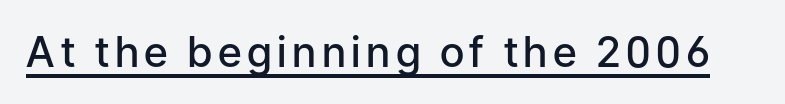
Q: Is the text bold? A: Semi-bold.
Q: Is the text italic (slanted)? A: No, it is upright.
Q: Is the typeface a serif or a sans-serif typeface? A: Sans-serif.
Q: Is the text underlined? A: Yes.
Q: Width (condensed, normal, or wide)? A: Normal.
Q: Stroke contrast? A: Low.
Q: x-height? A: Medium.
Q: Monospaced? A: No.
